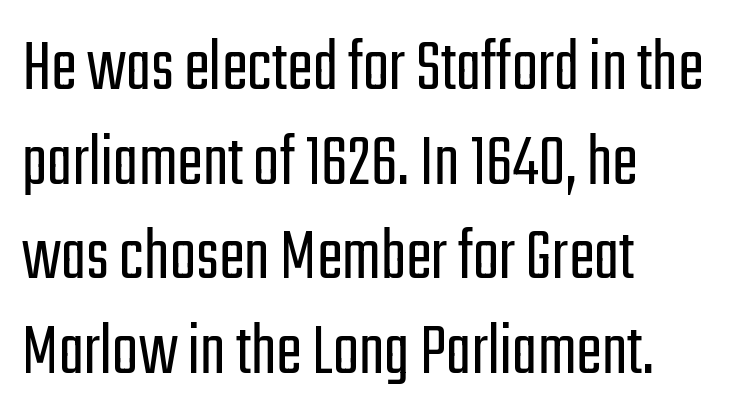
Q: Is the text bold? A: No.
Q: Is the text italic (slanted)? A: No, it is upright.
Q: Is the typeface a serif or a sans-serif typeface? A: Sans-serif.
Q: Is the text underlined? A: No.
Q: How is the paragraph aligned? A: Left-aligned.
Q: Is the spacing between letters normal or unusually wide? A: Normal.
Q: Width (condensed, normal, or wide)? A: Condensed.
Q: Stroke contrast? A: Low.
Q: x-height? A: Medium.
Q: Monospaced? A: No.
